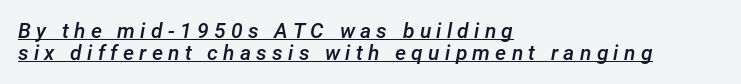
{"italic": "yes", "lean": "right", "slant_degrees": 12, "bold": "semi", "underline": "yes", "align": "left", "line_spacing": "tight", "line_spacing_ratio": 1.03, "letter_spacing": "wide", "letter_spacing_em": 0.25, "glyph_px": 21}
